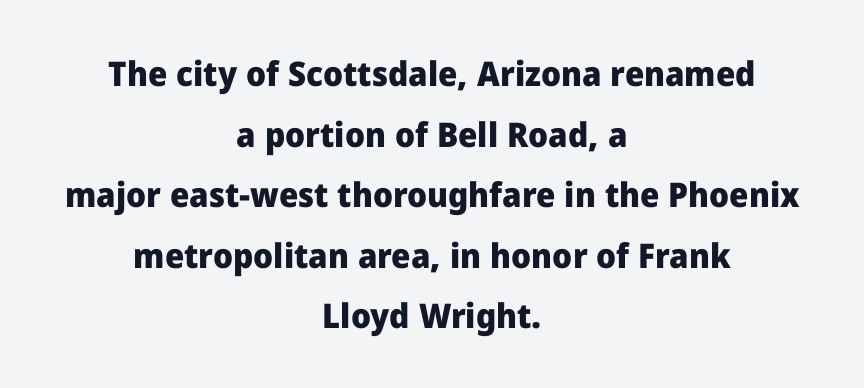
{"serif": "no", "italic": "no", "bold": "yes", "weight": "heavy", "width": "normal", "stroke_contrast": "low", "x_height": "medium", "monospaced": "no", "underline": "no", "align": "center", "line_spacing_ratio": 1.78, "letter_spacing": "normal", "letter_spacing_em": 0.0, "glyph_px": 34}
